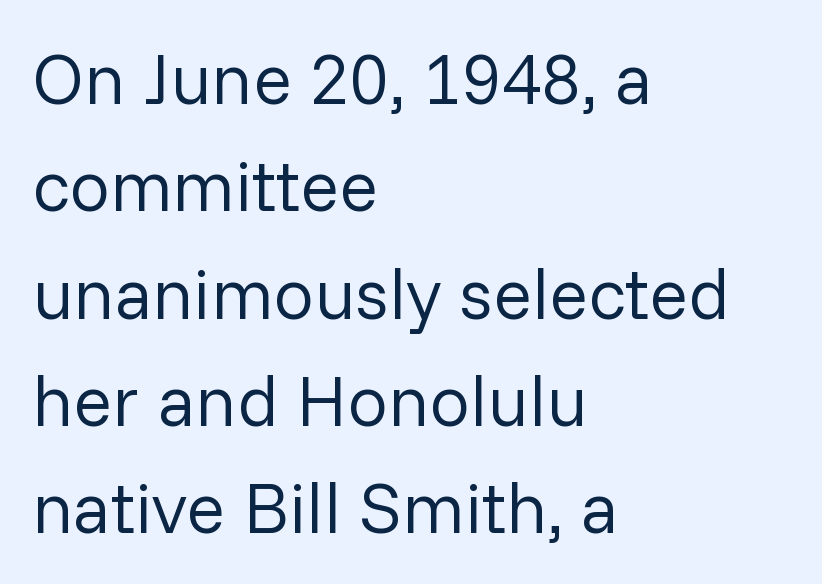
Q: Is the text bold? A: No.
Q: Is the text italic (slanted)? A: No, it is upright.
Q: Is the typeface a serif or a sans-serif typeface? A: Sans-serif.
Q: Is the text underlined? A: No.
Q: How is the paragraph aligned? A: Left-aligned.
Q: Is the spacing between letters normal or unusually wide? A: Normal.
Q: Is the spacing between lines tight, normal or loose? A: Normal.
Q: Width (condensed, normal, or wide)? A: Normal.
Q: Stroke contrast? A: Low.
Q: x-height? A: Medium.
Q: Monospaced? A: No.
